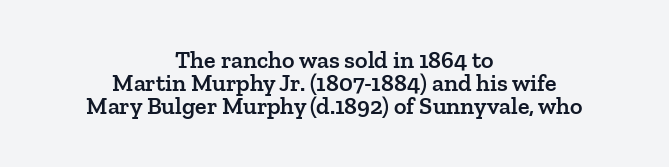
Teacher's note: observe the equal gaps on both sides — that is centered alignment. The lines are packed closely together with very little leading. Summary of weight: moderately heavy, a semibold. Students, note that the glyphs here touch the page at normal intervals.
